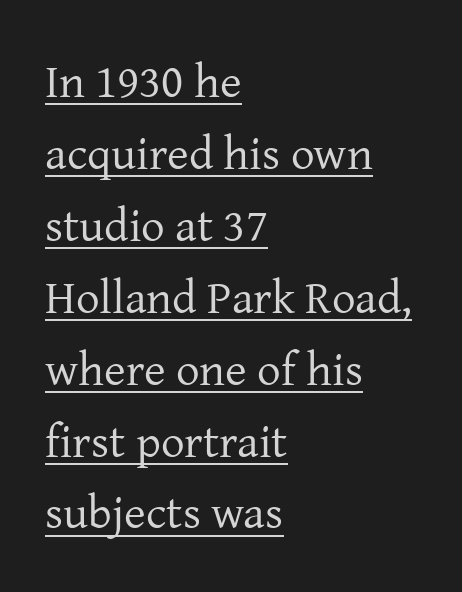
Looks like someone drew a line under every word here. The line texture is even and compact thanks to regular tracking. Characters remain perfectly vertical along every line. Is the type heavy? It reads as light-to-regular instead. These lines are composed in type with serifs.
